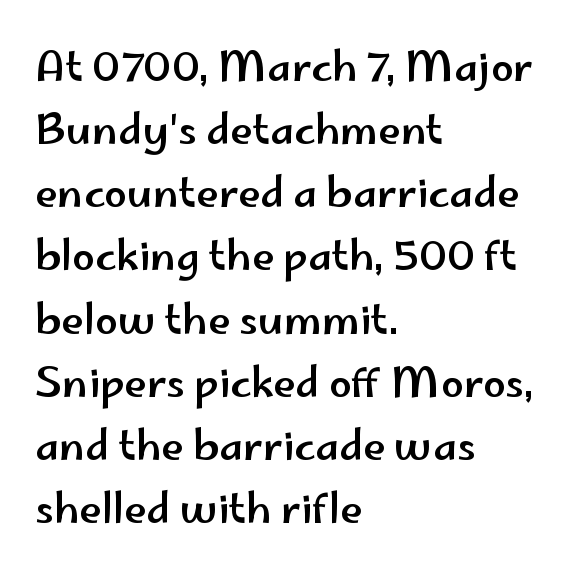
{"serif": "no", "italic": "no", "width": "wide", "stroke_contrast": "low", "x_height": "small", "monospaced": "no", "underline": "no", "align": "left", "line_spacing": "normal", "line_spacing_ratio": 1.54, "letter_spacing": "normal", "letter_spacing_em": 0.0, "glyph_px": 41}
